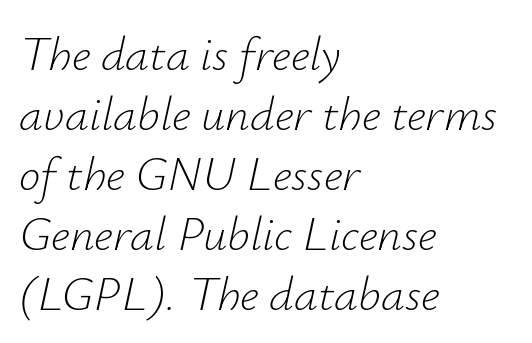
{"italic": "yes", "lean": "right", "slant_degrees": 12, "bold": "no", "weight": "light", "width": "normal", "stroke_contrast": "low", "x_height": "small", "monospaced": "no", "underline": "no", "align": "left", "line_spacing": "normal", "line_spacing_ratio": 1.25, "letter_spacing": "normal", "letter_spacing_em": 0.0, "glyph_px": 48}
